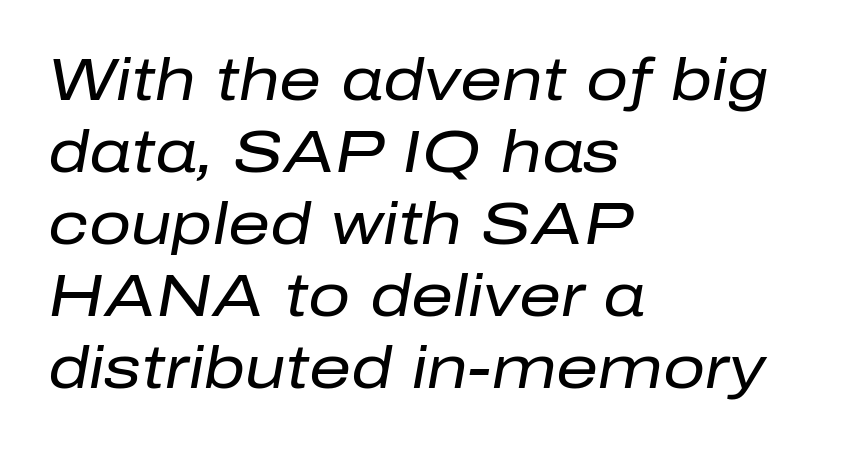
Q: Is the text bold? A: No.
Q: Is the text italic (slanted)? A: Yes, it leans right by about 10 degrees.
Q: Is the text underlined? A: No.
Q: How is the paragraph aligned? A: Left-aligned.
Q: Is the spacing between letters normal or unusually wide? A: Normal.
Q: Width (condensed, normal, or wide)? A: Normal.
Q: Stroke contrast? A: Low.
Q: x-height? A: Medium.
Q: Monospaced? A: No.
